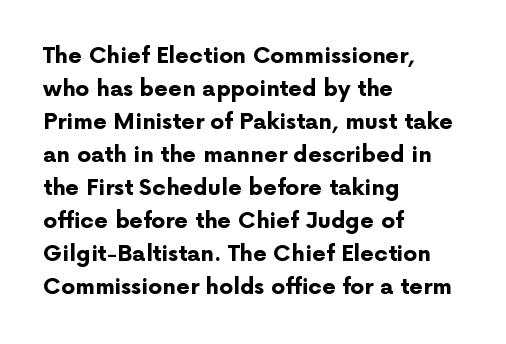
Q: Is the text bold? A: Yes.
Q: Is the text italic (slanted)? A: No, it is upright.
Q: Is the text underlined? A: No.
Q: How is the paragraph aligned? A: Left-aligned.
Q: Is the spacing between letters normal or unusually wide? A: Normal.
Q: Is the spacing between lines tight, normal or loose? A: Normal.
